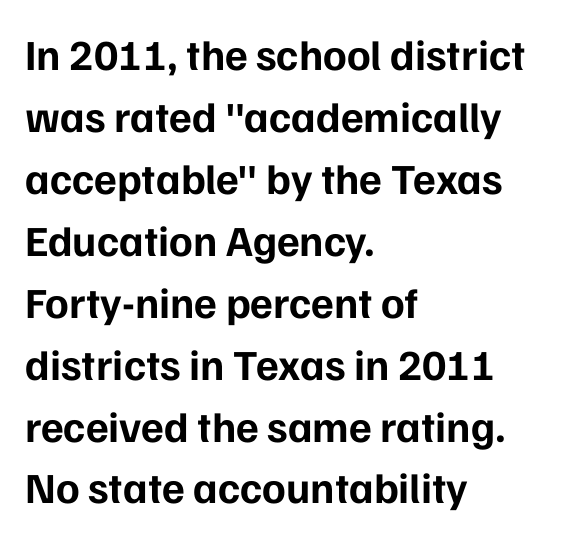
A classic flush-left, rag-right setting is used for this passage. Quick note: underline off. These lines are rendered in a variable-pitch font. Thick stems and heavy bowls — unmistakably bold. Rows of type keep a routine distance in the vertical direction.
